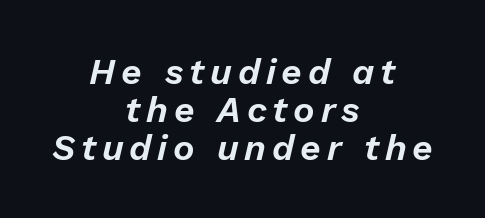
Q: Is the text italic (slanted)? A: Yes, it leans right by about 13 degrees.
Q: Is the text underlined? A: No.
Q: How is the paragraph aligned? A: Centered.
Q: Is the spacing between lines tight, normal or loose? A: Tight.
Q: Width (condensed, normal, or wide)? A: Normal.
Q: Stroke contrast? A: Low.
Q: x-height? A: Medium.
Q: Monospaced? A: No.
